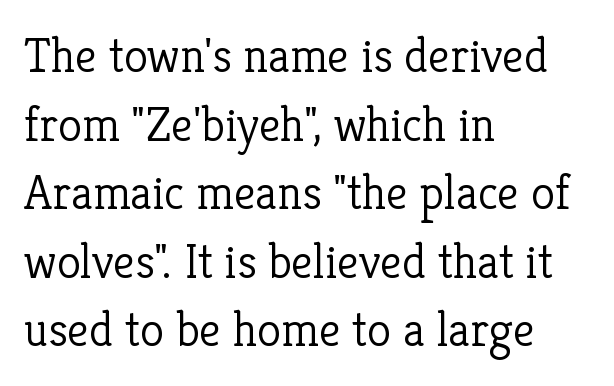
Is there much room between lines? A standard amount, neither cramped nor airy. The strip under each line holds only bare page. Type style note: has serifs. The passage shown is not bold in any degree.
